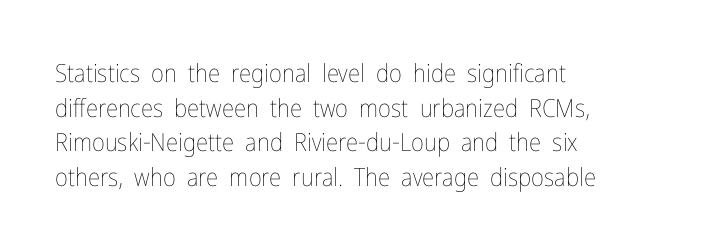
The letters stand straight up with perfectly vertical stems. The typesetter chose a ragged-right arrangement here. What's the leading like? Ordinary, nothing unusual. Nothing unusual about the tracking: characters are spaced as the font intends. Is the stroke heavy? The answer is a plain regular-or-lighter.
